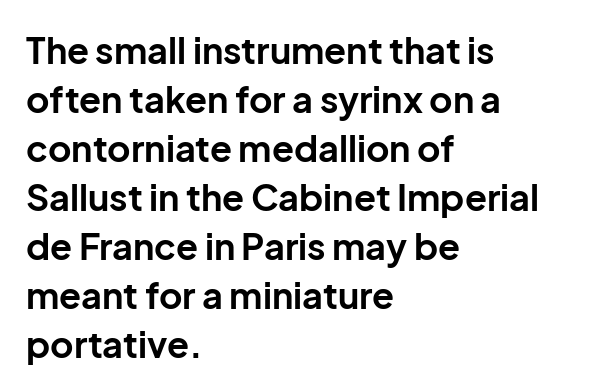
Students, this is bold: see how much ink each stroke carries. Spacing verdict: proportional, widths tailored to each character. I'd call this a sans setting — the letters go barefoot. Horizontal bands of white between lines are of average thickness.
